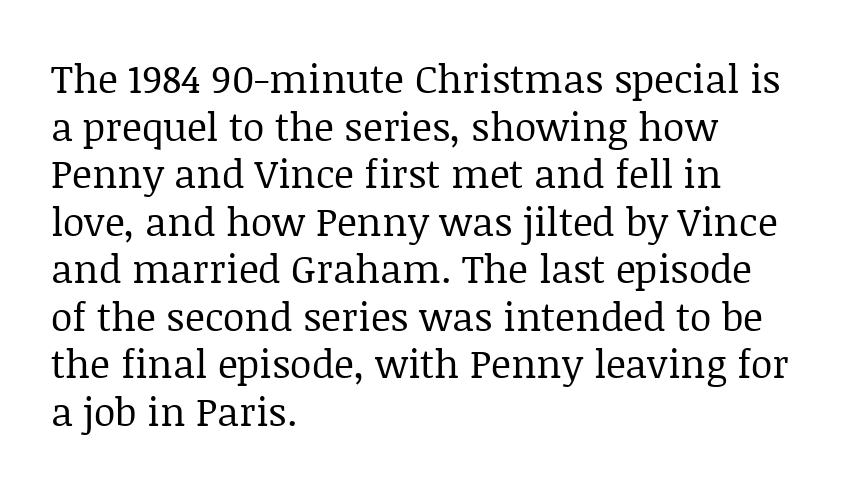
I'd call this a serif setting — the letters wear small feet. The lines are quadded left. The letters advance in unequal steps, a hallmark of proportional type. Lines of text with bare space underneath.
